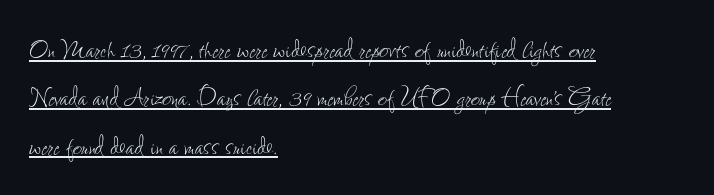
{"bold": "no", "weight": "thin", "width": "condensed", "stroke_contrast": "low", "x_height": "small", "monospaced": "no", "underline": "yes", "align": "left", "line_spacing": "normal", "line_spacing_ratio": 1.51, "letter_spacing": "normal", "letter_spacing_em": 0.0, "glyph_px": 32}
